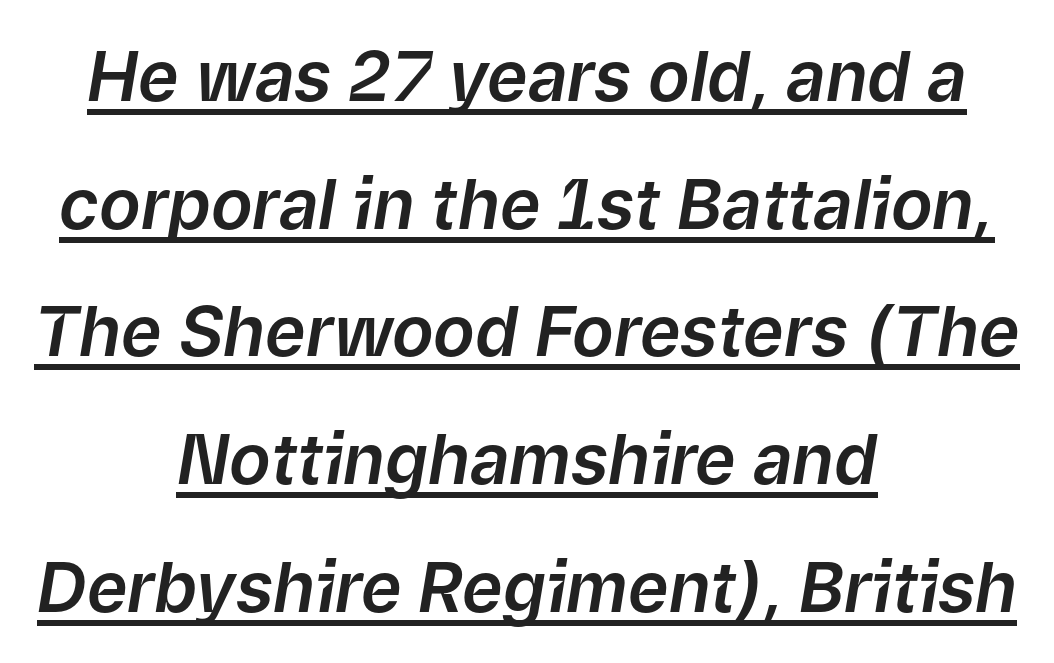
Spacing verdict: proportional, widths tailored to each character. The lettering is marked with a stroke running underneath it. Is the letter spacing exaggerated? No — it looks like the ordinary default. This sample is center-justified, so both line endings float freely.
